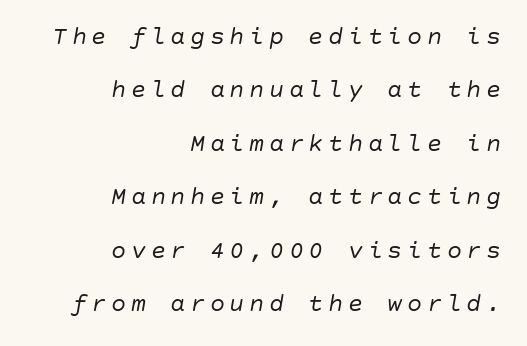
Italic? Definitely — the glyphs are oblique. Words float on clear page, feet unadorned. Typeset ragged left — the right edge is the straight one. The designer dialed line spacing up above the default. On a weight scale, this lands at 450 or below.
